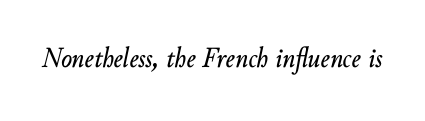
{"italic": "yes", "lean": "right", "slant_degrees": 10, "width": "normal", "stroke_contrast": "low", "x_height": "small", "monospaced": "no", "underline": "no", "letter_spacing": "normal", "letter_spacing_em": 0.0, "glyph_px": 29}
